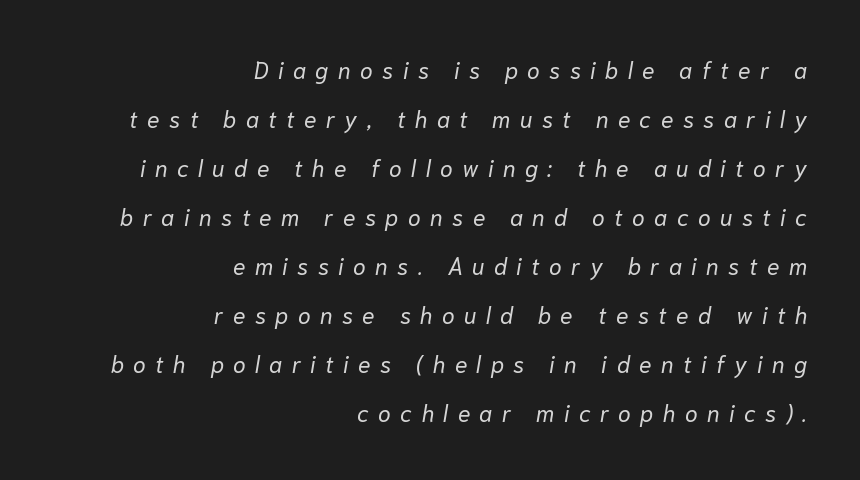
The image shows 23 px text type, italic (leaning right); set right-aligned, loose line spacing (2.13x), unusually wide letter spacing (+0.41 em), not underlined.
